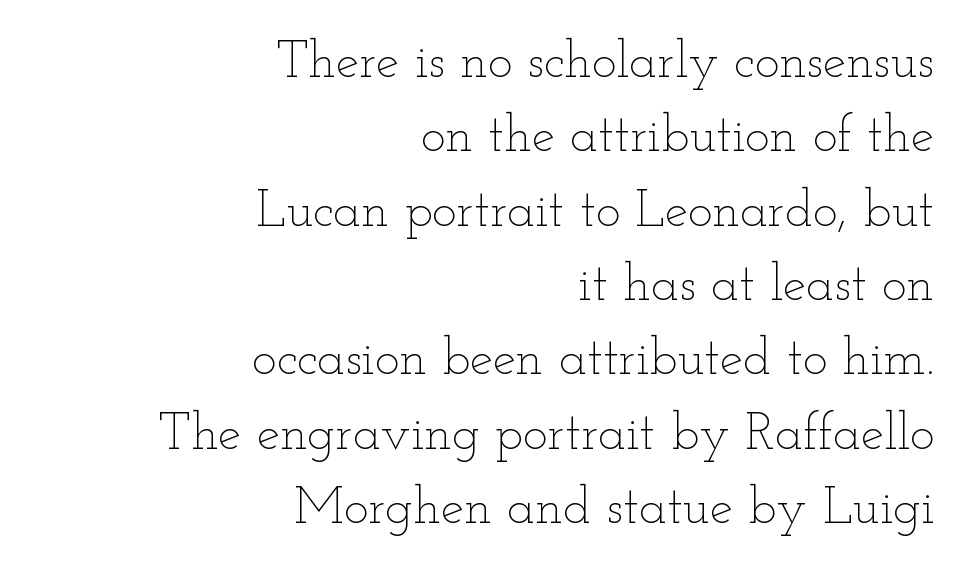
{"italic": "no", "bold": "no", "weight": "thin", "width": "wide", "stroke_contrast": "low", "x_height": "small", "monospaced": "no", "underline": "no", "align": "right", "line_spacing": "normal", "line_spacing_ratio": 1.43, "letter_spacing": "normal", "letter_spacing_em": 0.0, "glyph_px": 52}
